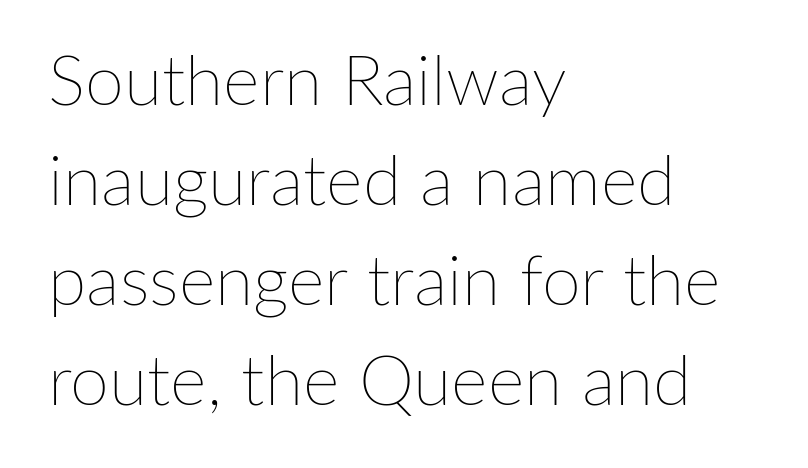
Q: Is the text bold? A: No.
Q: Is the text italic (slanted)? A: No, it is upright.
Q: Is the text underlined? A: No.
Q: How is the paragraph aligned? A: Left-aligned.
Q: Is the spacing between letters normal or unusually wide? A: Normal.
Q: Is the spacing between lines tight, normal or loose? A: Normal.
Q: Width (condensed, normal, or wide)? A: Normal.
Q: Stroke contrast? A: Low.
Q: x-height? A: Medium.
Q: Monospaced? A: No.
